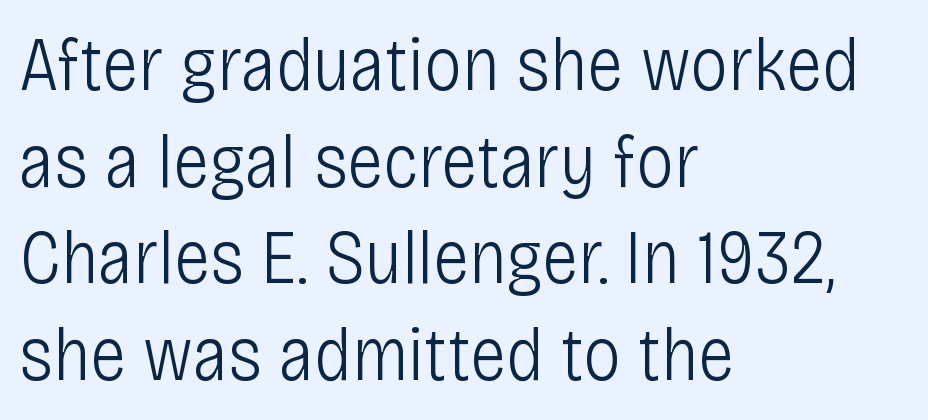
The image shows 76 px light, condensed sans-serif type, upright; set left-aligned, normal line spacing (1.27x), normal letter spacing, not underlined; low stroke contrast and a large x-height.
